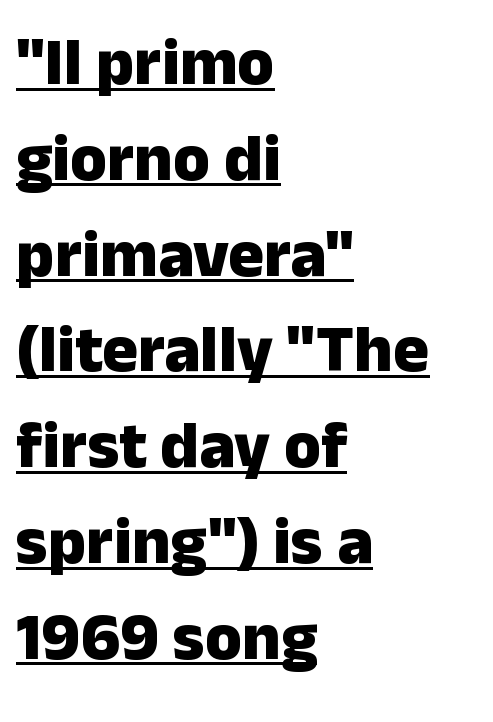
Q: Is the text bold? A: Yes.
Q: Is the text italic (slanted)? A: No, it is upright.
Q: Is the typeface a serif or a sans-serif typeface? A: Sans-serif.
Q: Is the text underlined? A: Yes.
Q: How is the paragraph aligned? A: Left-aligned.
Q: Is the spacing between letters normal or unusually wide? A: Normal.
Q: Is the spacing between lines tight, normal or loose? A: Normal.
Q: Width (condensed, normal, or wide)? A: Normal.
Q: Stroke contrast? A: Low.
Q: x-height? A: Medium.
Q: Monospaced? A: No.
